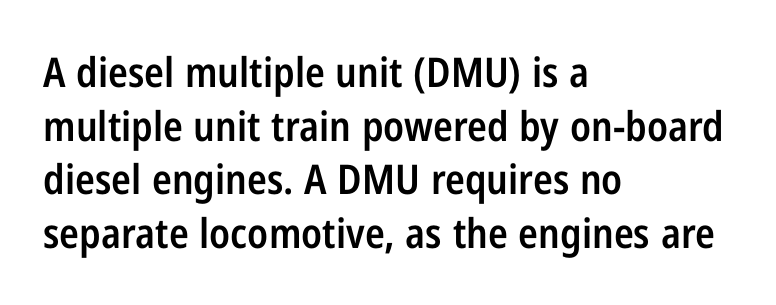
The image shows 41 px semibold, condensed sans-serif type, upright; set left-aligned, normal line spacing (1.31x), normal letter spacing, not underlined; low stroke contrast and a medium x-height.
